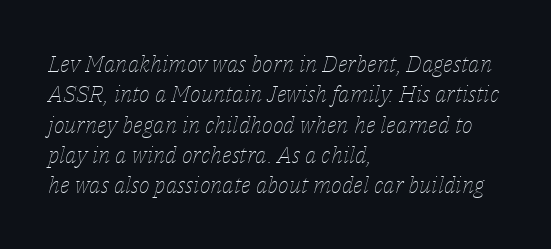
Decoration check: the copy has no underline. The passage shown stacks its lines at a standard gap. The font's italic variant was chosen for this text. The horizontal fit of the characters is conventional and even. Is this a heavy cut? Hardly; it is regular or lighter.
